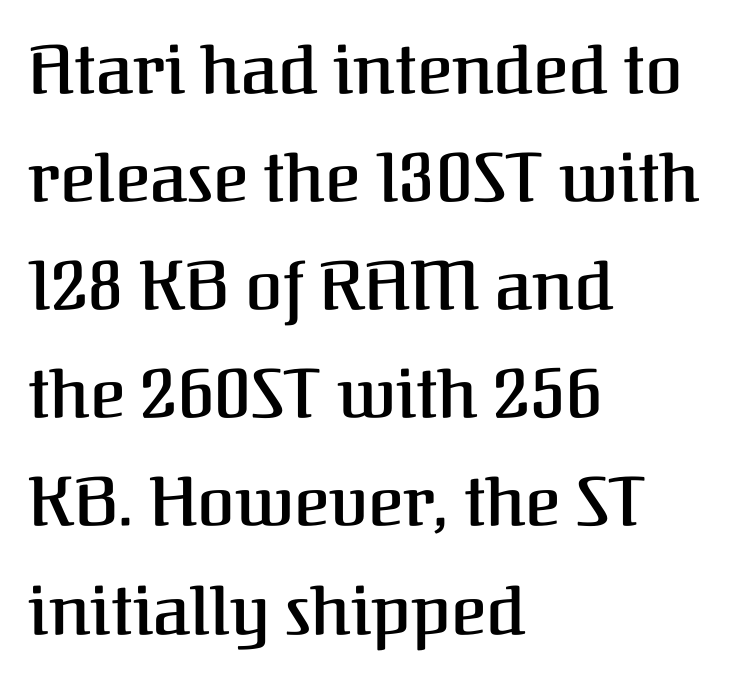
Q: Is the text bold? A: Semi-bold.
Q: Is the text italic (slanted)? A: No, it is upright.
Q: Is the typeface a serif or a sans-serif typeface? A: Serif.
Q: Is the text underlined? A: No.
Q: How is the paragraph aligned? A: Left-aligned.
Q: Is the spacing between letters normal or unusually wide? A: Normal.
Q: Is the spacing between lines tight, normal or loose? A: Normal.
Q: Width (condensed, normal, or wide)? A: Normal.
Q: Stroke contrast? A: Medium.
Q: x-height? A: Medium.
Q: Monospaced? A: No.
